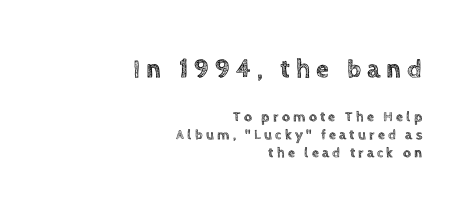
{"italic": "no", "underline": "no", "align": "right", "line_spacing": "normal", "line_spacing_ratio": 1.28, "letter_spacing": "wide", "letter_spacing_em": 0.23, "larger_block": "first", "size_ratio": 1.86, "glyph_px": 26}
